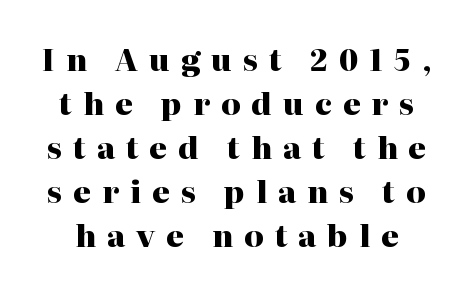
The image shows 30 px heavy serif type, upright; set normal line spacing (1.47x), unusually wide letter spacing (+0.37 em), not underlined; high stroke contrast and a medium x-height.
